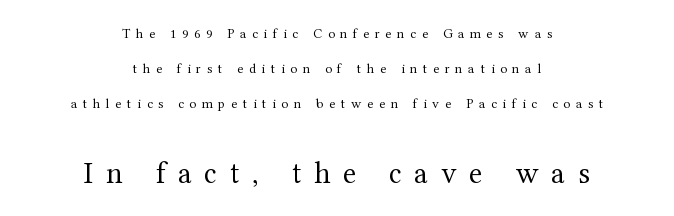
Q: Is the text bold? A: No.
Q: Is the text italic (slanted)? A: No, it is upright.
Q: Is the typeface a serif or a sans-serif typeface? A: Serif.
Q: Is the text underlined? A: No.
Q: How is the paragraph aligned? A: Centered.
Q: Is the spacing between letters normal or unusually wide? A: Unusually wide.
Q: Is the spacing between lines tight, normal or loose? A: Loose.
Q: Which block of text is set in a larger size, the first (top) or the second (bottom)? A: The second (bottom) one.
Q: Width (condensed, normal, or wide)? A: Normal.
Q: Stroke contrast? A: Medium.
Q: x-height? A: Medium.
Q: Monospaced? A: No.
